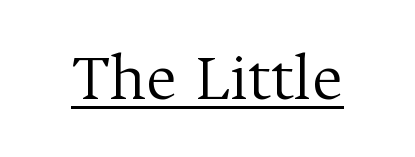
Compared with undecorated copy, this sample adds a rule below the words. Type style note: has serifs. How are the letters spaced? Ordinarily, with no added tracking. Spacing verdict: proportional, widths tailored to each character. No heavy texture on the line: the type isn't bold.
